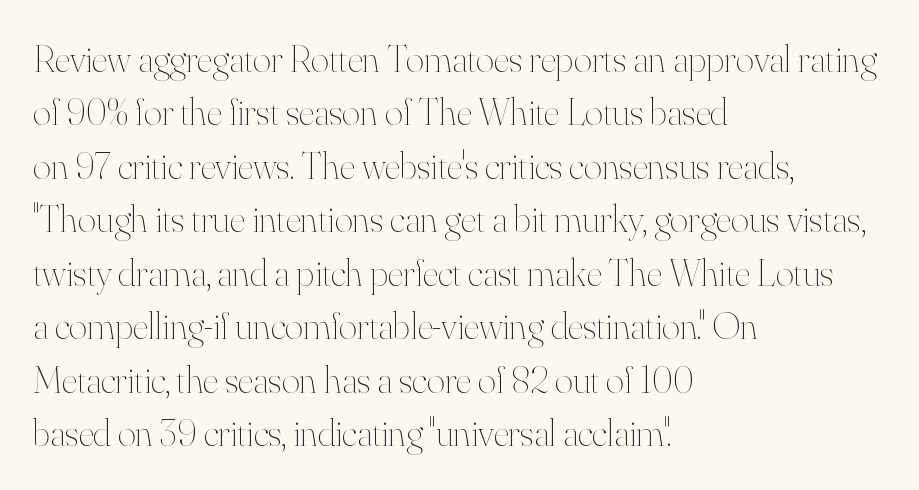
{"italic": "no", "bold": "no", "weight": "thin", "width": "normal", "stroke_contrast": "high", "x_height": "small", "monospaced": "no", "underline": "no", "align": "left", "line_spacing": "normal", "line_spacing_ratio": 1.37, "letter_spacing": "normal", "letter_spacing_em": 0.0, "glyph_px": 39}
